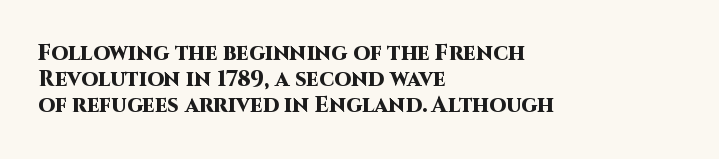
{"italic": "no", "bold": "yes", "underline": "no", "align": "left", "line_spacing_ratio": 1.18, "letter_spacing": "normal", "letter_spacing_em": 0.0, "glyph_px": 22}
